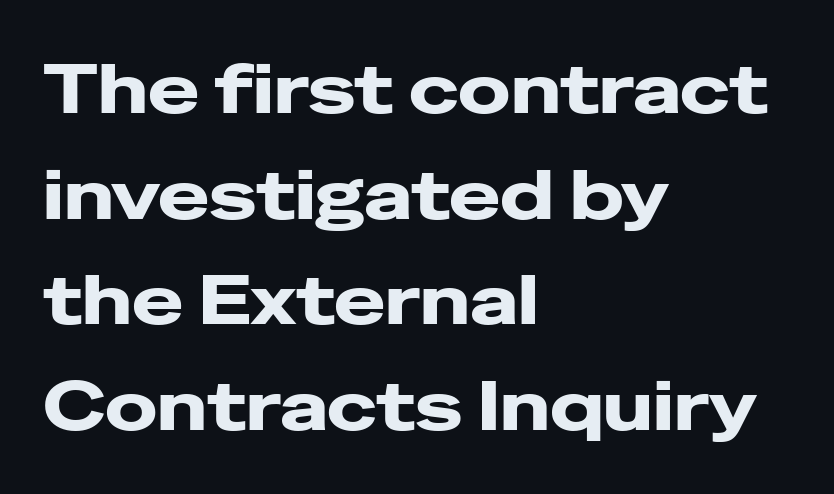
{"serif": "no", "italic": "no", "width": "wide", "stroke_contrast": "low", "x_height": "medium", "monospaced": "no", "underline": "no", "align": "left", "line_spacing": "normal", "line_spacing_ratio": 1.53, "letter_spacing": "normal", "letter_spacing_em": 0.0, "glyph_px": 69}
